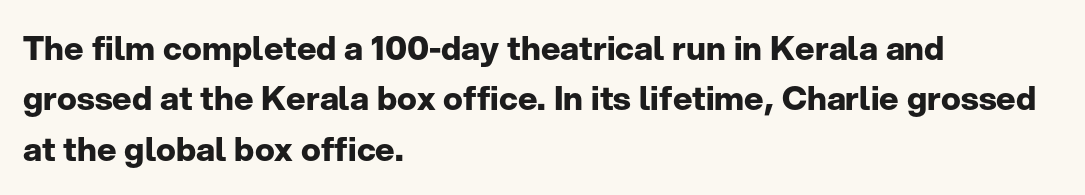
Q: Is the text bold? A: Yes.
Q: Is the text italic (slanted)? A: No, it is upright.
Q: Is the typeface a serif or a sans-serif typeface? A: Sans-serif.
Q: Is the text underlined? A: No.
Q: How is the paragraph aligned? A: Left-aligned.
Q: Is the spacing between letters normal or unusually wide? A: Normal.
Q: Is the spacing between lines tight, normal or loose? A: Normal.
Q: Width (condensed, normal, or wide)? A: Normal.
Q: Stroke contrast? A: Low.
Q: x-height? A: Medium.
Q: Monospaced? A: No.
